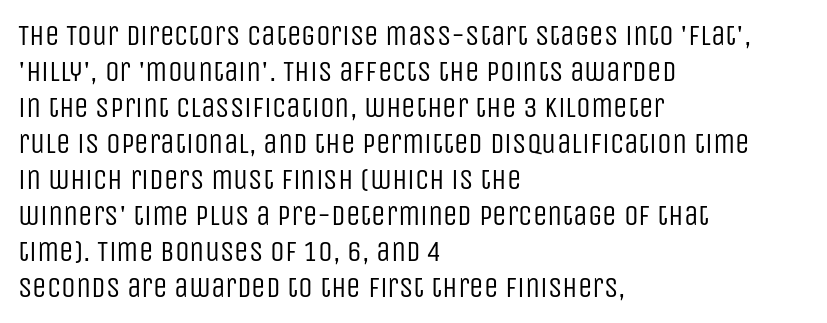
The image shows 29 px regular-weight, condensed sans-serif type, upright; set left-aligned, line spacing 1.24x, normal letter spacing, not underlined; low stroke contrast and a large x-height.
